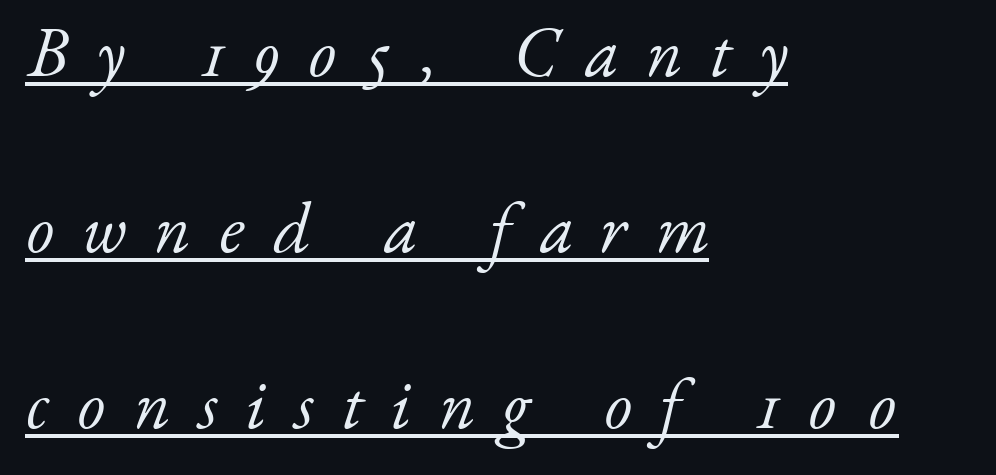
The image shows 71 px light serif type, italic (leaning right); set left-aligned, loose line spacing (2.48x), unusually wide letter spacing (+0.4 em), underlined; low stroke contrast and a small x-height.
